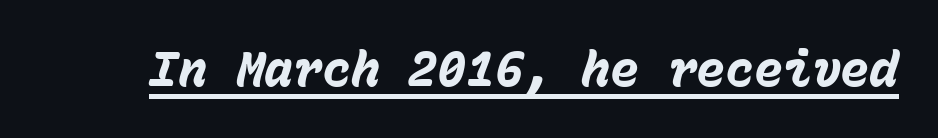
Q: Is the text bold? A: Yes.
Q: Is the text italic (slanted)? A: Yes, it leans right by about 15 degrees.
Q: Is the text underlined? A: Yes.
Q: Is the spacing between letters normal or unusually wide? A: Normal.
Q: Width (condensed, normal, or wide)? A: Normal.
Q: Stroke contrast? A: Low.
Q: x-height? A: Medium.
Q: Monospaced? A: Yes.
